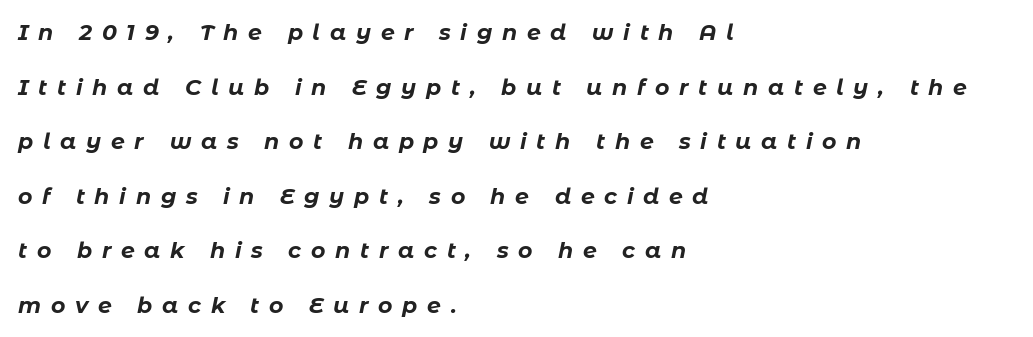
Q: Is the text bold? A: Yes.
Q: Is the text italic (slanted)? A: Yes, it leans right by about 11 degrees.
Q: Is the text underlined? A: No.
Q: How is the paragraph aligned? A: Left-aligned.
Q: Is the spacing between letters normal or unusually wide? A: Unusually wide.
Q: Is the spacing between lines tight, normal or loose? A: Loose.
